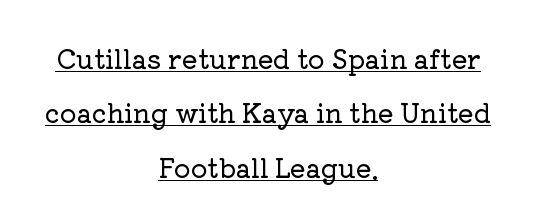
The lettering holds an erect, upright posture throughout. These lines keep a tight, regular rhythm from letter to letter. The words here are underlined. In terms of leading, this rendering errs on the spacious side.
